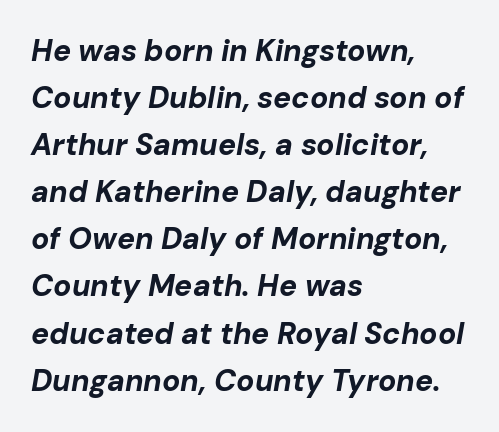
{"italic": "yes", "lean": "right", "slant_degrees": 10, "bold": "yes", "weight": "bold", "width": "normal", "stroke_contrast": "low", "x_height": "medium", "monospaced": "no", "underline": "no", "align": "left", "line_spacing": "normal", "line_spacing_ratio": 1.57, "letter_spacing": "normal", "letter_spacing_em": 0.0, "glyph_px": 30}
